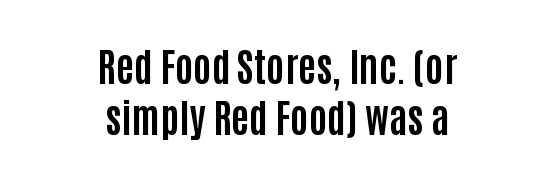
Q: Is the text bold? A: Yes.
Q: Is the text italic (slanted)? A: No, it is upright.
Q: Is the typeface a serif or a sans-serif typeface? A: Sans-serif.
Q: Is the text underlined? A: No.
Q: How is the paragraph aligned? A: Centered.
Q: Is the spacing between letters normal or unusually wide? A: Normal.
Q: Is the spacing between lines tight, normal or loose? A: Normal.
Q: Width (condensed, normal, or wide)? A: Condensed.
Q: Stroke contrast? A: Low.
Q: x-height? A: Large.
Q: Monospaced? A: No.
